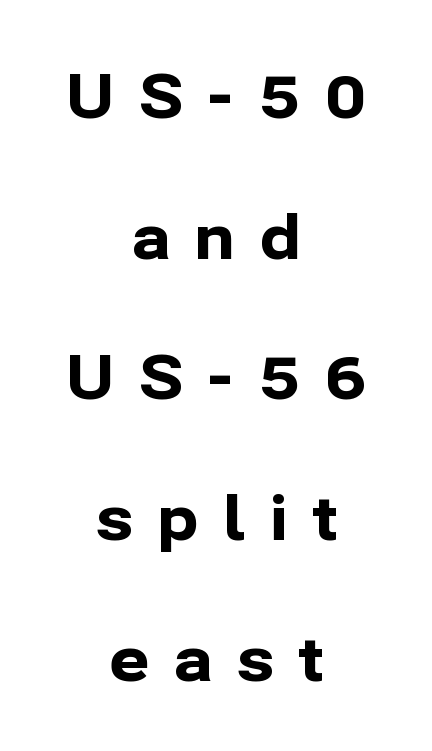
Q: Is the text bold? A: Yes.
Q: Is the text italic (slanted)? A: No, it is upright.
Q: Is the typeface a serif or a sans-serif typeface? A: Sans-serif.
Q: Is the text underlined? A: No.
Q: How is the paragraph aligned? A: Centered.
Q: Is the spacing between letters normal or unusually wide? A: Unusually wide.
Q: Is the spacing between lines tight, normal or loose? A: Loose.
Q: Width (condensed, normal, or wide)? A: Normal.
Q: Stroke contrast? A: Low.
Q: x-height? A: Medium.
Q: Monospaced? A: No.
